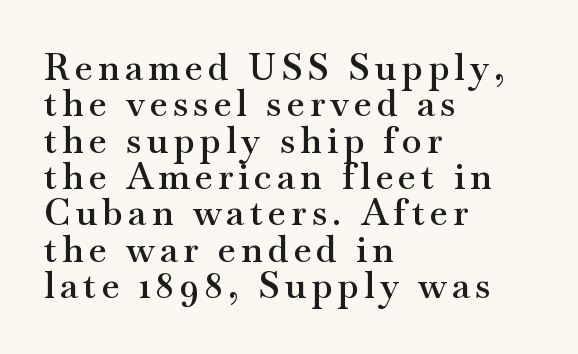
Q: Is the text bold? A: Semi-bold.
Q: Is the text italic (slanted)? A: No, it is upright.
Q: Is the typeface a serif or a sans-serif typeface? A: Serif.
Q: Is the text underlined? A: No.
Q: How is the paragraph aligned? A: Left-aligned.
Q: Is the spacing between lines tight, normal or loose? A: Tight.
Q: Width (condensed, normal, or wide)? A: Wide.
Q: Stroke contrast? A: Medium.
Q: x-height? A: Small.
Q: Monospaced? A: No.
